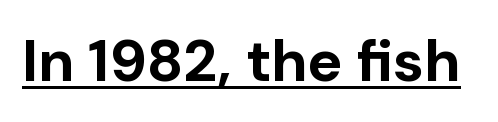
The image shows 59 px bold sans-serif type, upright; set normal letter spacing, underlined; low stroke contrast and a medium x-height.
